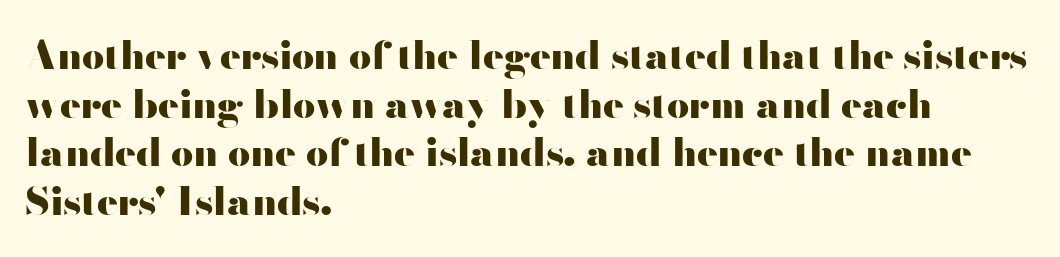
Compared with typical body copy, the letter spacing here is the same. Summary of vertical rhythm: regular, with standard interline spacing. The baseline area is clear. The face used here is proportionally spaced, like ordinary book or web type. Quick note: not italic, upright.
